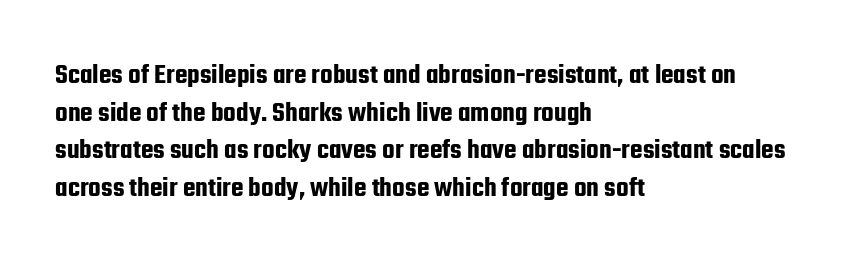
The letters advance in unequal steps, a hallmark of proportional type. The ragged edge is on the right, which tells us the setting is flush left. No extra tracking has been applied to these lines. The face used here is a sans, in the tradition of grotesques and geometrics. Nope, not italic — everything's standing straight.
